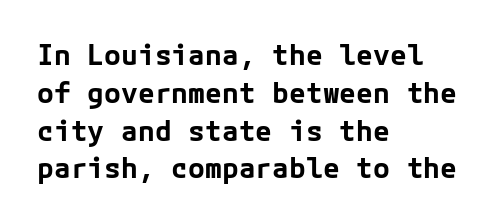
Q: Is the text bold? A: Yes.
Q: Is the text italic (slanted)? A: No, it is upright.
Q: Is the typeface a serif or a sans-serif typeface? A: Sans-serif.
Q: Is the text underlined? A: No.
Q: How is the paragraph aligned? A: Left-aligned.
Q: Is the spacing between letters normal or unusually wide? A: Normal.
Q: Is the spacing between lines tight, normal or loose? A: Normal.
Q: Width (condensed, normal, or wide)? A: Normal.
Q: Stroke contrast? A: Low.
Q: x-height? A: Medium.
